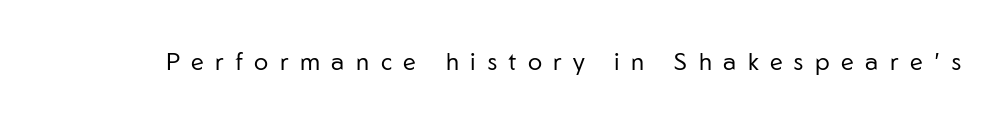
Words float on clear page, feet unadorned. The line texture is sparse and dotted thanks to wide tracking. Stems here are at most as thick as an everyday book face. Upright lettering throughout.
